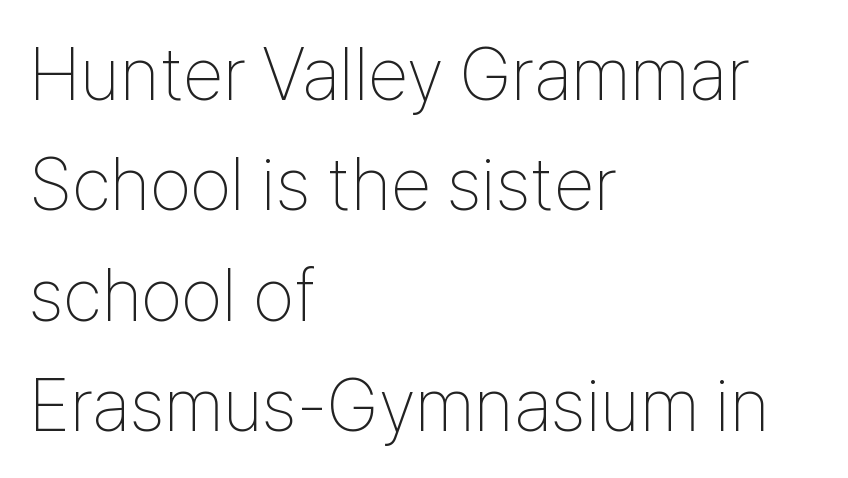
Q: Is the text bold? A: No.
Q: Is the text italic (slanted)? A: No, it is upright.
Q: Is the typeface a serif or a sans-serif typeface? A: Sans-serif.
Q: Is the text underlined? A: No.
Q: How is the paragraph aligned? A: Left-aligned.
Q: Is the spacing between letters normal or unusually wide? A: Normal.
Q: Is the spacing between lines tight, normal or loose? A: Normal.
Q: Width (condensed, normal, or wide)? A: Condensed.
Q: Stroke contrast? A: Low.
Q: x-height? A: Medium.
Q: Monospaced? A: No.
